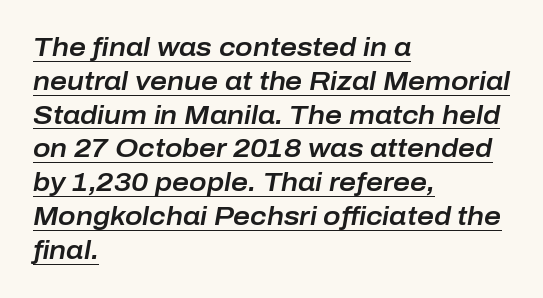
{"italic": "yes", "lean": "right", "slant_degrees": 10, "underline": "yes", "align": "left", "line_spacing": "normal", "line_spacing_ratio": 1.3, "letter_spacing": "normal", "letter_spacing_em": 0.0, "glyph_px": 26}
